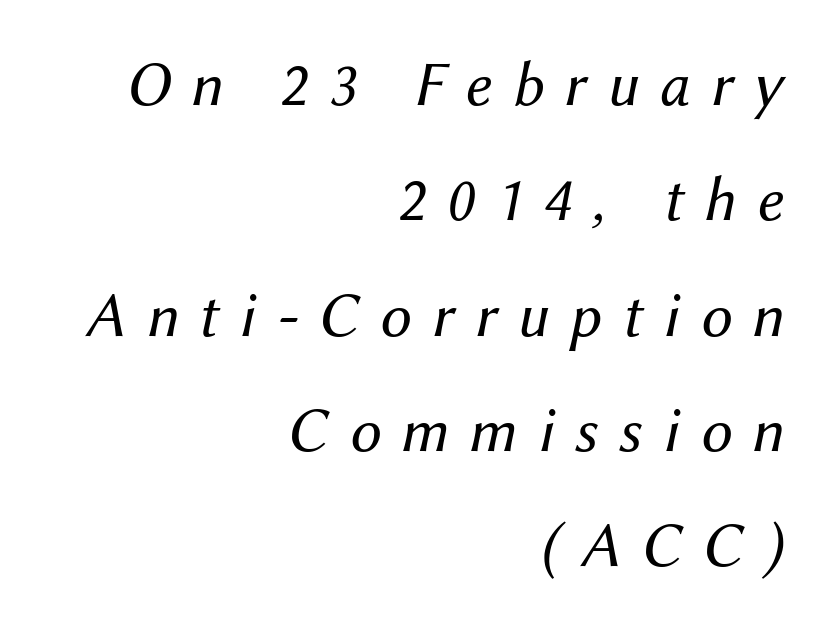
Do the characters align in a grid? No, the font is proportional. This rendering features lettering with no underline. Heft: none added — not bold. Does the copy run flush right? Yes — the right margin is perfectly even. This sample uses an oblique cut, with every glyph tilted off the vertical.
